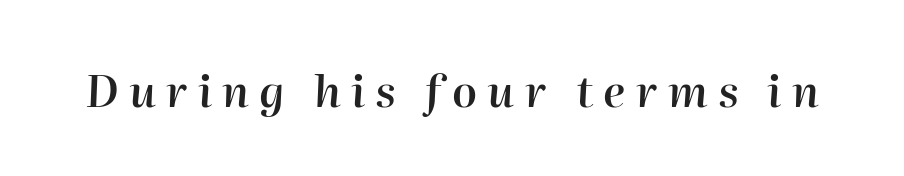
The image shows 44 px semibold type, italic (leaning right); set unusually wide letter spacing (+0.23 em), not underlined; high stroke contrast and a medium x-height.
